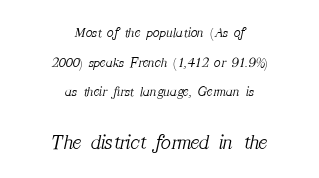
This block would shrink considerably if given ordinary leading; it's expanded now. It's the slanting kind of type. Size contrast runs from small at the top to large at the bottom. Horizontal alignment here is central, giving a formal, balanced look. Observe the ordinary spacing: letters are neighbours, not strangers. The string is rendered with underlining switched off.
